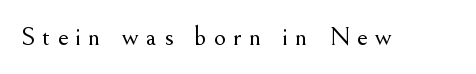
The weight would be labelled regular, book, light, or lighter still. No italicization has been applied; the sample stays upright. A bare baseline throughout the passage. Substantial extra tracking has been applied to these lines.
